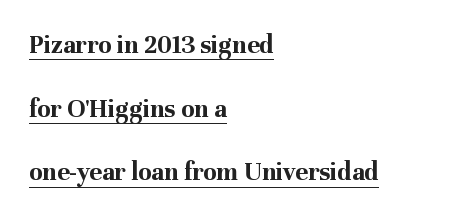
These lines carry a lot of weight — the face is fully bold. Alignment: flush left. The rendered words wear a rule along their underside. These lines stand farther apart than default settings would place them. Observe the ordinary spacing: letters are neighbours, not strangers. Quick note: not italic, upright.
